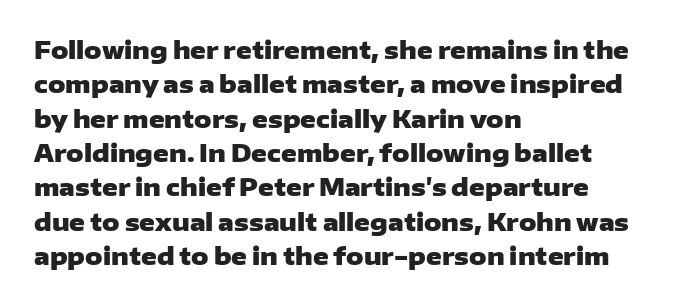
Q: Is the text bold? A: Yes.
Q: Is the text italic (slanted)? A: No, it is upright.
Q: Is the text underlined? A: No.
Q: How is the paragraph aligned? A: Left-aligned.
Q: Is the spacing between letters normal or unusually wide? A: Normal.
Q: Is the spacing between lines tight, normal or loose? A: Normal.
